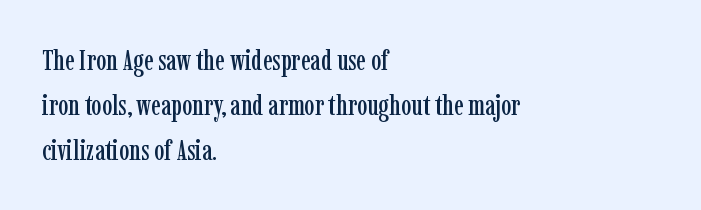
Q: Is the text italic (slanted)? A: No, it is upright.
Q: Is the typeface a serif or a sans-serif typeface? A: Serif.
Q: Is the text underlined? A: No.
Q: How is the paragraph aligned? A: Left-aligned.
Q: Is the spacing between letters normal or unusually wide? A: Normal.
Q: Is the spacing between lines tight, normal or loose? A: Normal.
Q: Width (condensed, normal, or wide)? A: Condensed.
Q: Stroke contrast? A: Low.
Q: x-height? A: Medium.
Q: Monospaced? A: No.
